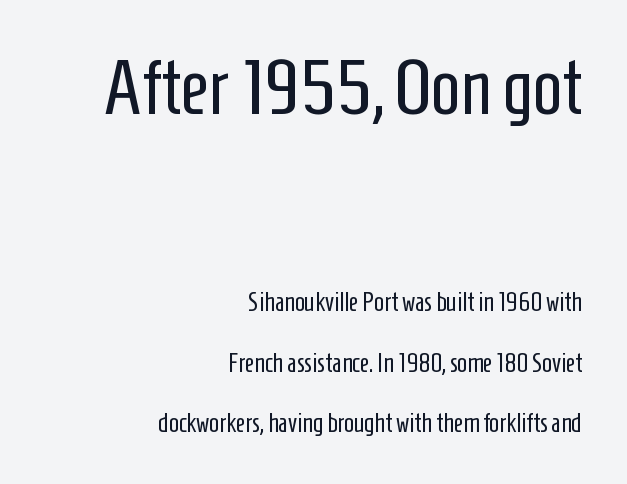
Q: Is the text bold? A: No.
Q: Is the text italic (slanted)? A: No, it is upright.
Q: Is the typeface a serif or a sans-serif typeface? A: Sans-serif.
Q: Is the text underlined? A: No.
Q: How is the paragraph aligned? A: Right-aligned.
Q: Is the spacing between letters normal or unusually wide? A: Normal.
Q: Is the spacing between lines tight, normal or loose? A: Loose.
Q: Which block of text is set in a larger size, the first (top) or the second (bottom)? A: The first (top) one.
Q: Width (condensed, normal, or wide)? A: Condensed.
Q: Stroke contrast? A: Low.
Q: x-height? A: Medium.
Q: Monospaced? A: No.
